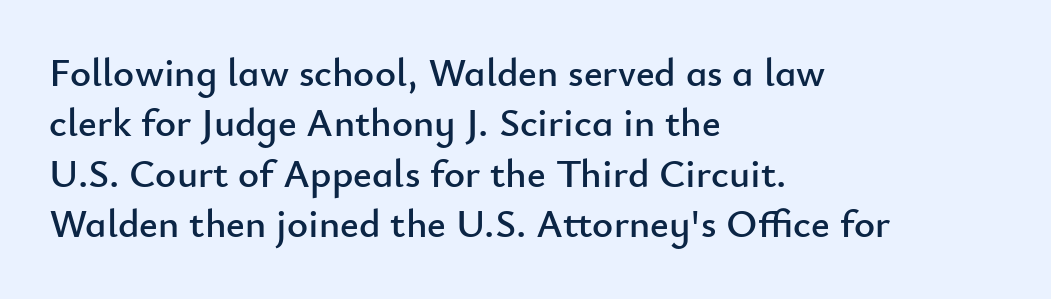
Line starts are locked; line ends wander. Each word holds together tightly as a unit, with standard inter-letter gaps. Serifs: no, the terminals of the letterforms are clean. Vertical spacing — default. This sample has the flowing, uneven cadence of proportional lettering. Every character sits straight up, as roman type does.
